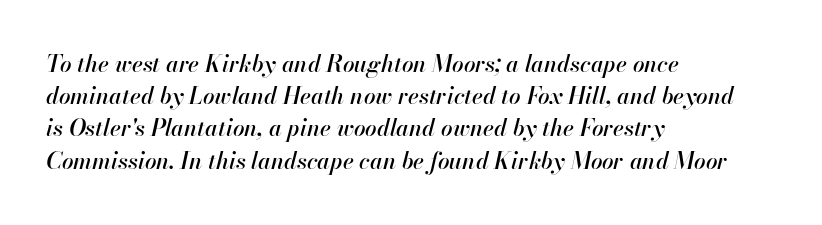
{"italic": "yes", "lean": "right", "slant_degrees": 13, "underline": "no", "align": "left", "line_spacing": "normal", "line_spacing_ratio": 1.4, "letter_spacing": "normal", "letter_spacing_em": 0.0, "glyph_px": 23}
